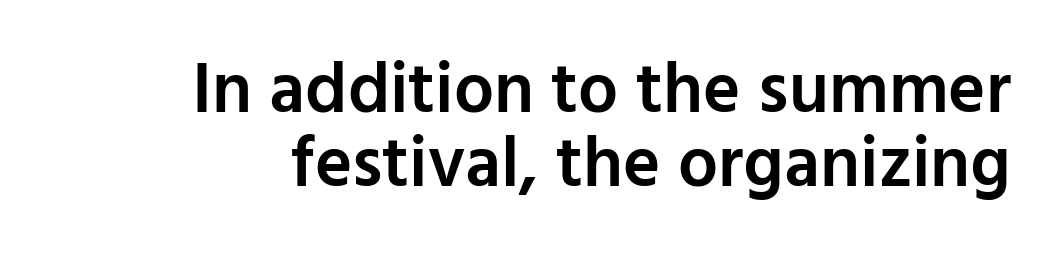
Right-aligned paragraph, ragged on the left. The designer dialed line spacing down below the default. The face used here is a semibold: visibly heavier than regular, lighter than bold. The passage shown has conventional tracking throughout.
